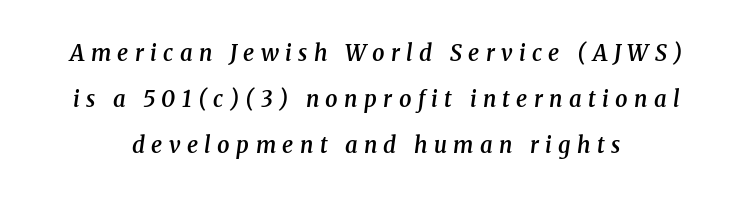
The image shows 22 px text type, italic (leaning right); set centered, loose line spacing (2.1x), unusually wide letter spacing (+0.29 em), not underlined.
